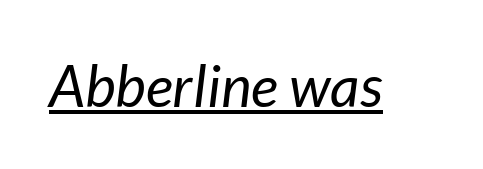
Q: Is the text bold? A: No.
Q: Is the text italic (slanted)? A: Yes, it leans right by about 7 degrees.
Q: Is the text underlined? A: Yes.
Q: Is the spacing between letters normal or unusually wide? A: Normal.
Q: Width (condensed, normal, or wide)? A: Normal.
Q: Stroke contrast? A: Low.
Q: x-height? A: Medium.
Q: Monospaced? A: No.
